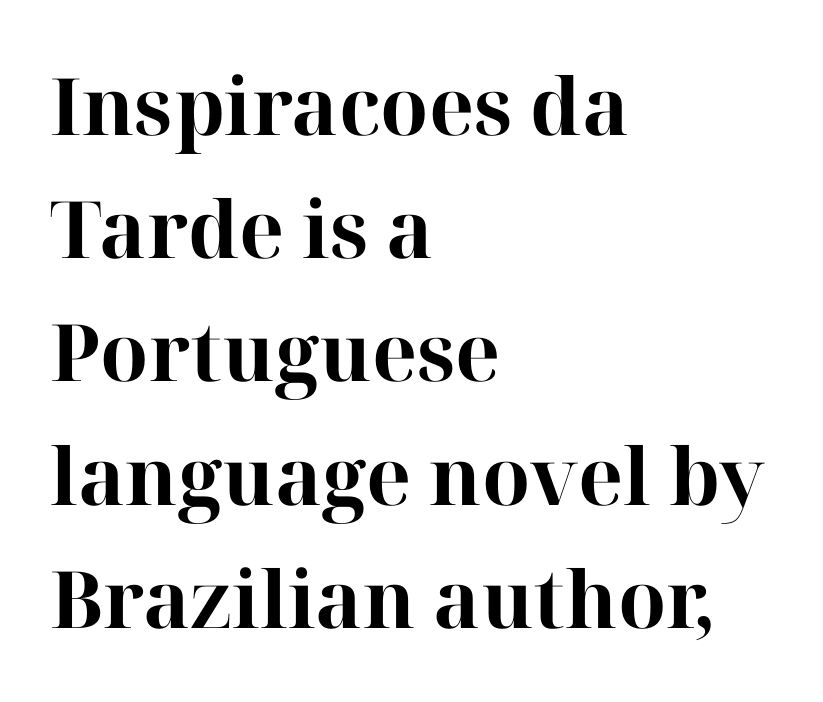
Q: Is the text bold? A: Yes.
Q: Is the text italic (slanted)? A: No, it is upright.
Q: Is the typeface a serif or a sans-serif typeface? A: Serif.
Q: Is the text underlined? A: No.
Q: How is the paragraph aligned? A: Left-aligned.
Q: Is the spacing between letters normal or unusually wide? A: Normal.
Q: Is the spacing between lines tight, normal or loose? A: Normal.
Q: Width (condensed, normal, or wide)? A: Normal.
Q: Stroke contrast? A: High.
Q: x-height? A: Medium.
Q: Monospaced? A: No.
